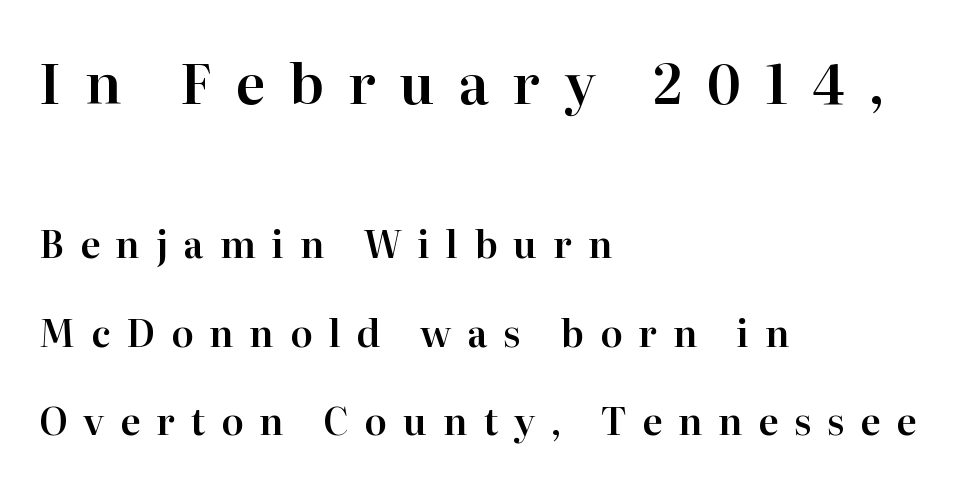
{"serif": "yes", "italic": "no", "width": "normal", "stroke_contrast": "high", "x_height": "medium", "monospaced": "no", "underline": "no", "align": "left", "line_spacing": "loose", "line_spacing_ratio": 2.39, "letter_spacing": "wide", "letter_spacing_em": 0.43, "larger_block": "first", "size_ratio": 1.49, "glyph_px": 55}
